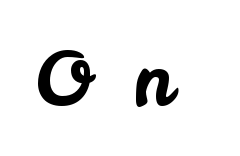
{"serif": "no", "width": "normal", "stroke_contrast": "low", "x_height": "small", "monospaced": "no", "underline": "no", "letter_spacing": "wide", "letter_spacing_em": 0.5, "glyph_px": 74}
